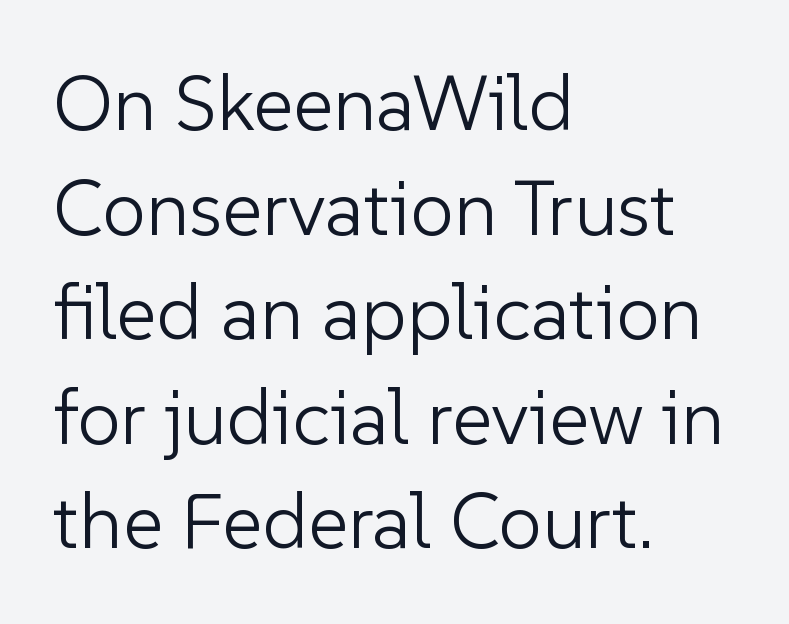
Type style note: lacks serifs. No heavy texture on the line: the type isn't bold. Characters follow at the spacing the type designer built in. Interline gaps are of average width in this sample.
